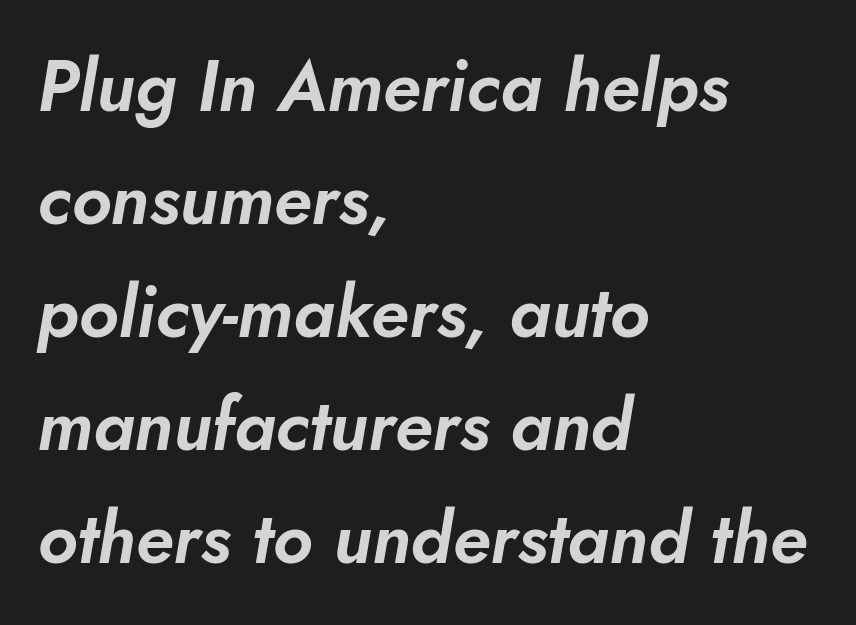
Q: Is the text italic (slanted)? A: Yes, it leans right by about 10 degrees.
Q: Is the text underlined? A: No.
Q: How is the paragraph aligned? A: Left-aligned.
Q: Is the spacing between letters normal or unusually wide? A: Normal.
Q: Is the spacing between lines tight, normal or loose? A: Normal.
Q: Width (condensed, normal, or wide)? A: Normal.
Q: Stroke contrast? A: Low.
Q: x-height? A: Small.
Q: Monospaced? A: No.
